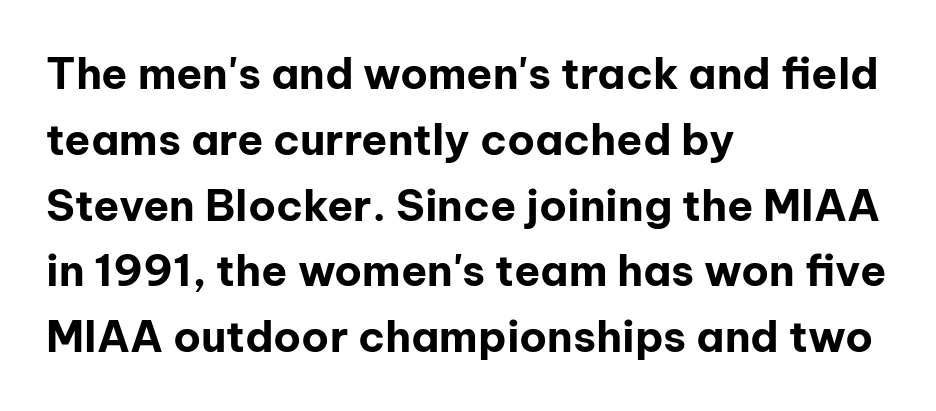
The image shows 43 px bold sans-serif type, upright; set left-aligned, normal line spacing (1.53x), normal letter spacing, not underlined; low stroke contrast and a medium x-height.
